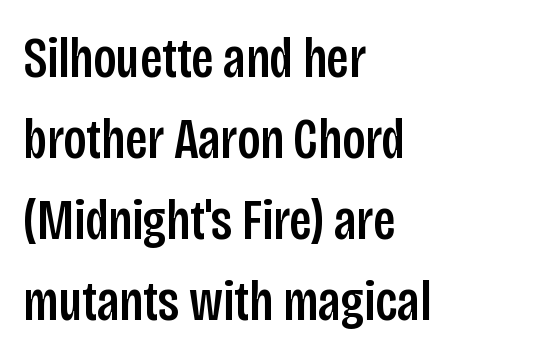
Each new line begins a customary step beneath the previous one. The type family on display is of the sans-serif kind. The gap between lines stays unmarked. The setting favours the left margin, as ordinary paragraphs usually do. Note the varied advance widths — an 'i' is clearly narrower than an 'm'.
